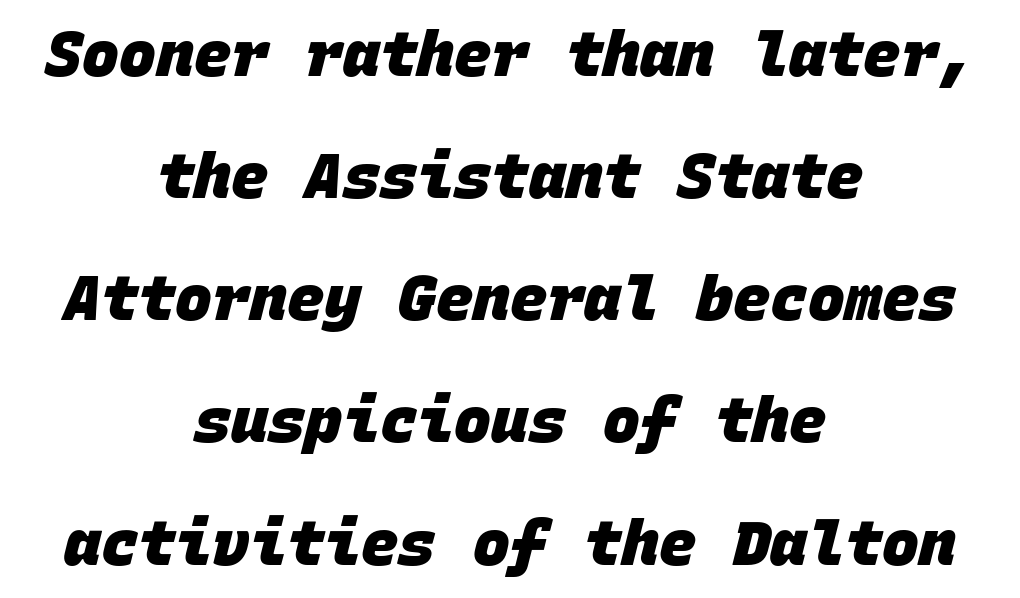
The image shows 62 px heavy sans-serif type, monospaced; set centered, loose line spacing (1.97x), normal letter spacing, not underlined; low stroke contrast and a large x-height.
